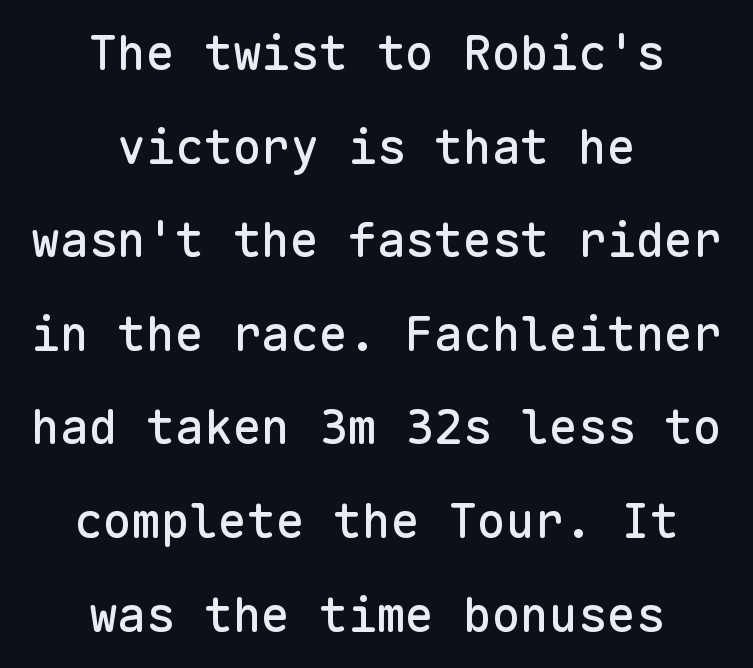
{"serif": "no", "italic": "no", "width": "normal", "stroke_contrast": "low", "x_height": "medium", "monospaced": "yes", "underline": "no", "align": "center", "line_spacing": "loose", "line_spacing_ratio": 1.95, "letter_spacing": "normal", "letter_spacing_em": 0.0, "glyph_px": 48}
